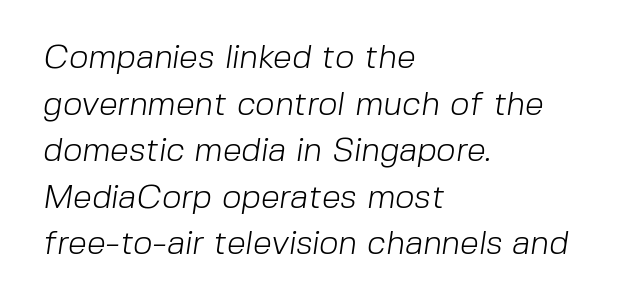
Q: Is the text bold? A: No.
Q: Is the typeface a serif or a sans-serif typeface? A: Sans-serif.
Q: Is the text underlined? A: No.
Q: How is the paragraph aligned? A: Left-aligned.
Q: Is the spacing between letters normal or unusually wide? A: Normal.
Q: Is the spacing between lines tight, normal or loose? A: Normal.
Q: Width (condensed, normal, or wide)? A: Normal.
Q: Stroke contrast? A: Low.
Q: x-height? A: Medium.
Q: Monospaced? A: No.
